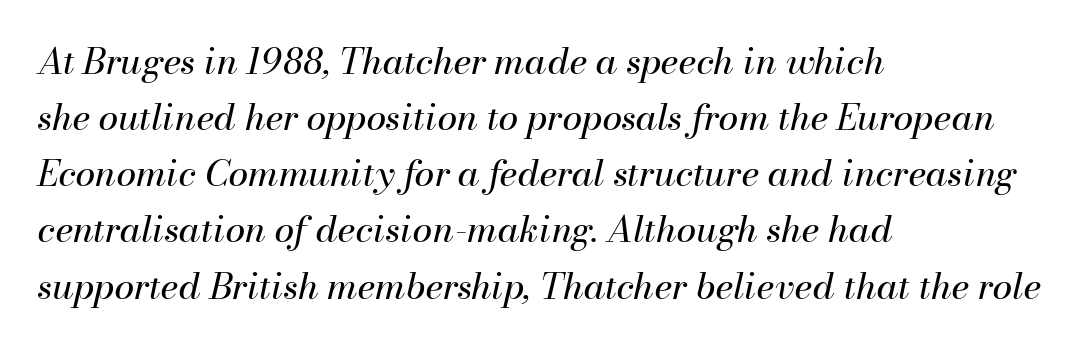
The image shows 36 px regular-weight type, italic (leaning right); set left-aligned, normal line spacing (1.56x), normal letter spacing, not underlined; medium stroke contrast and a small x-height.
